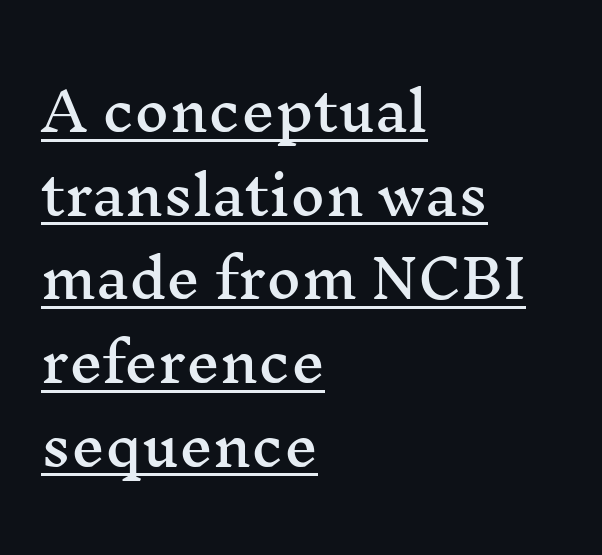
Honestly, the letter spacing is just normal — you wouldn't notice it. Every stem runs plumb, perpendicular to the baseline. Glance below the letters and you will spot a drawn line. The text block is weighted toward the left margin, trailing off unevenly rightward. Honestly, the row spacing looks completely unremarkable.
